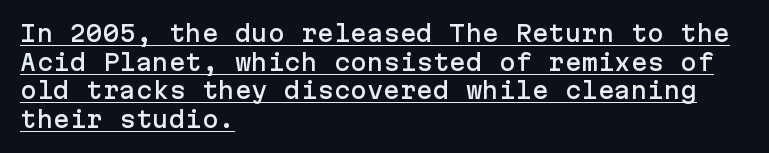
Does the lettering tilt? It doesn't — this is upright. Normally led — the rows are evenly, conventionally spaced. Characters follow at the spacing the type designer built in. The compositor pushed each line to the left boundary. This sample carries an underscore along the baseline area.
